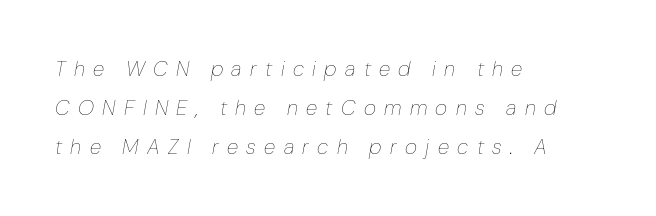
{"italic": "yes", "lean": "right", "slant_degrees": 10, "bold": "no", "underline": "no", "align": "left", "line_spacing_ratio": 1.85, "letter_spacing": "wide", "letter_spacing_em": 0.4, "glyph_px": 21}
